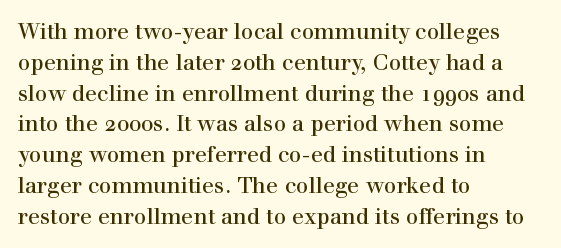
{"italic": "no", "underline": "no", "align": "left", "line_spacing": "normal", "line_spacing_ratio": 1.4, "letter_spacing": "normal", "letter_spacing_em": 0.0, "glyph_px": 22}
